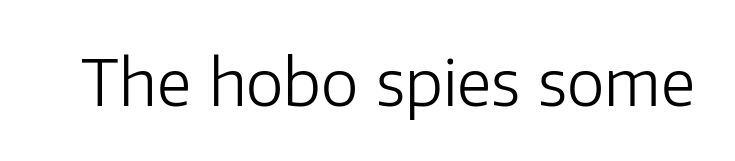
The image shows 64 px light sans-serif type, upright; set normal letter spacing, not underlined; low stroke contrast and a medium x-height.
